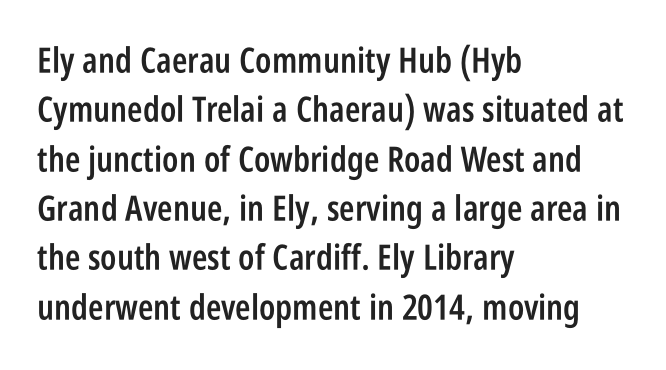
Q: Is the text bold? A: Semi-bold.
Q: Is the text italic (slanted)? A: No, it is upright.
Q: Is the typeface a serif or a sans-serif typeface? A: Sans-serif.
Q: Is the text underlined? A: No.
Q: How is the paragraph aligned? A: Left-aligned.
Q: Is the spacing between letters normal or unusually wide? A: Normal.
Q: Is the spacing between lines tight, normal or loose? A: Normal.
Q: Width (condensed, normal, or wide)? A: Condensed.
Q: Stroke contrast? A: Low.
Q: x-height? A: Large.
Q: Monospaced? A: No.
